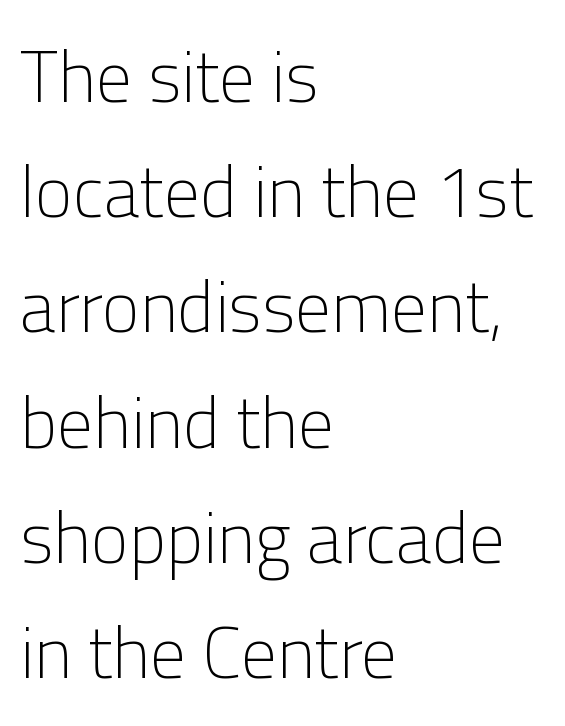
The image shows 72 px light sans-serif type, upright; set left-aligned, normal line spacing (1.6x), normal letter spacing, not underlined; low stroke contrast and a medium x-height.
